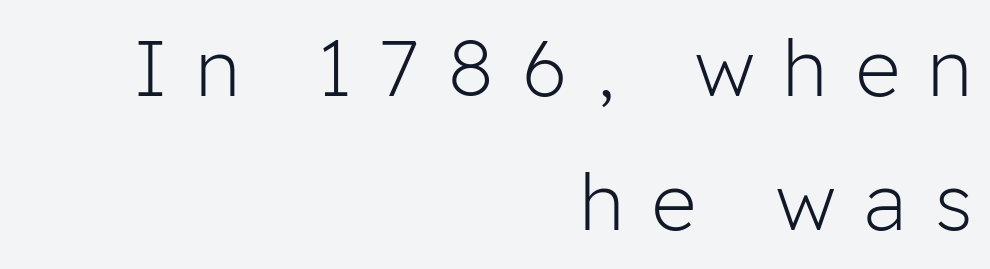
{"serif": "no", "italic": "no", "bold": "no", "weight": "light", "width": "normal", "stroke_contrast": "low", "x_height": "medium", "monospaced": "no", "underline": "no", "align": "right", "line_spacing_ratio": 1.72, "letter_spacing": "wide", "letter_spacing_em": 0.37, "glyph_px": 78}
